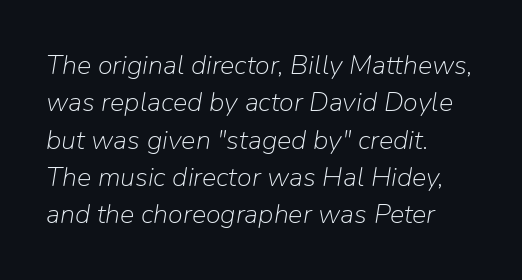
What's the leading like? Ordinary, nothing unusual. Reading down the block, your eye returns to a fixed left position each line. Tracking value appears to be zero — textbook default spacing. Stems and bowls with no extra thickness — not bold. Type without underlining.
